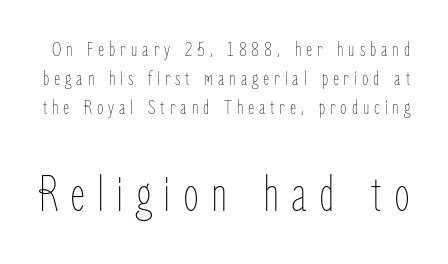
The image shows 52 px thin, condensed type, upright; set normal line spacing (1.37x), unusually wide letter spacing (+0.23 em), not underlined; the second (bottom) block is 2.48x larger; low stroke contrast and a medium x-height.
